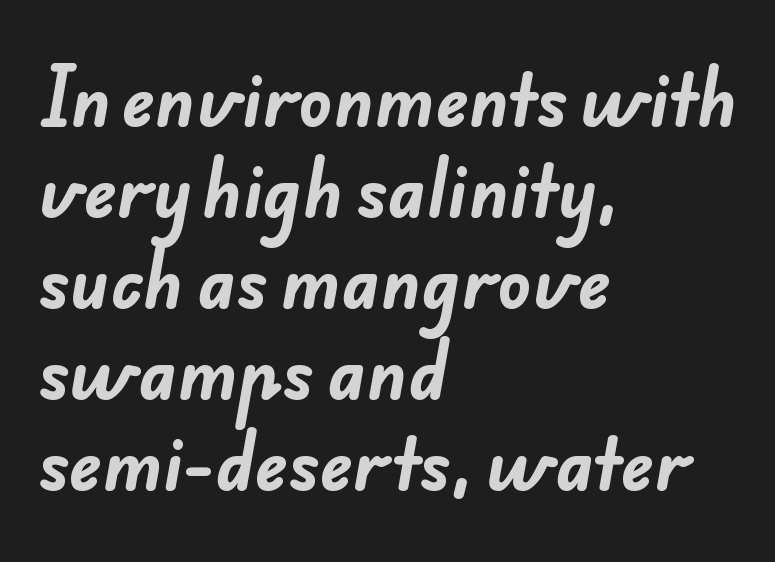
Q: Is the text bold? A: Yes.
Q: Is the typeface a serif or a sans-serif typeface? A: Sans-serif.
Q: Is the text underlined? A: No.
Q: How is the paragraph aligned? A: Left-aligned.
Q: Is the spacing between letters normal or unusually wide? A: Normal.
Q: Is the spacing between lines tight, normal or loose? A: Normal.
Q: Width (condensed, normal, or wide)? A: Normal.
Q: Stroke contrast? A: Low.
Q: x-height? A: Small.
Q: Monospaced? A: No.
